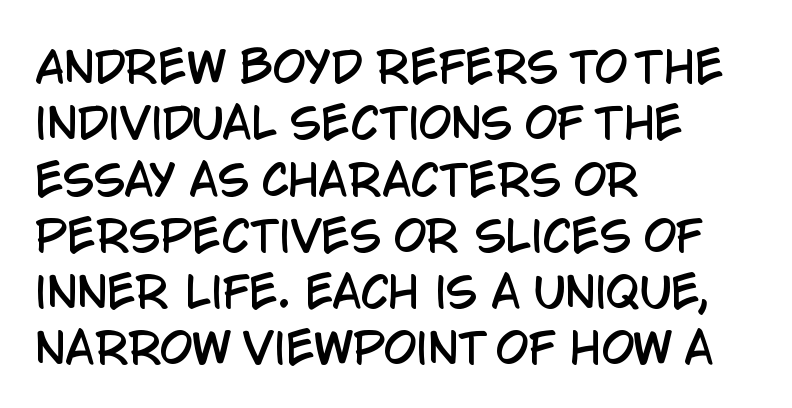
This sample uses a sans-serif face. Descenders hang freely into open space. Between one letter and the next there's only the usual sliver of space. Each new line begins a customary step beneath the previous one.
